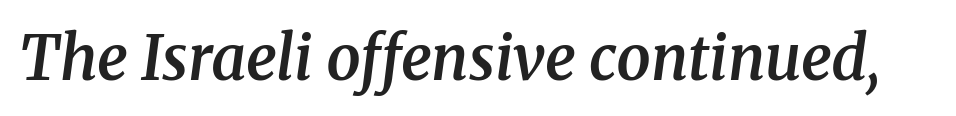
Examine the stroke ends and you'll spot serifs. In terms of letterspacing, this is plain default setting. These lines are rendered in a variable-pitch font. Descenders are the only things crossing below the line. Semibold letterforms, between regular and bold. The whole block is typeset with a tilt.
